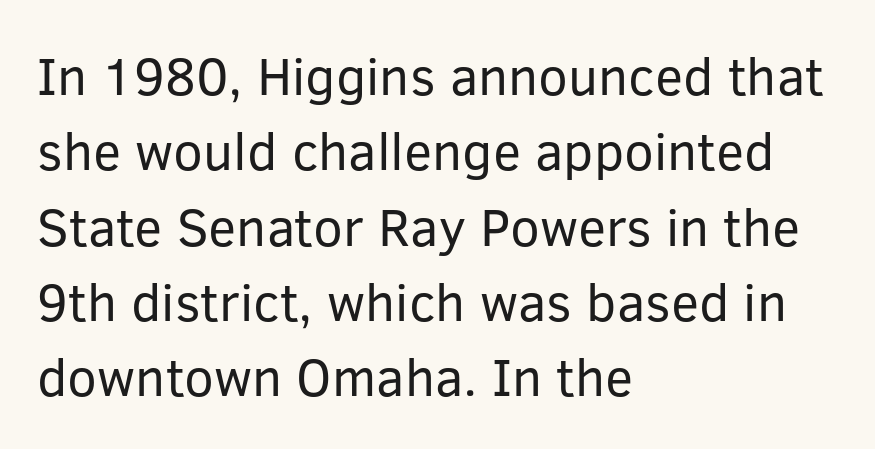
{"serif": "no", "italic": "no", "bold": "no", "weight": "regular", "width": "normal", "stroke_contrast": "low", "x_height": "medium", "monospaced": "no", "underline": "no", "align": "left", "line_spacing": "normal", "line_spacing_ratio": 1.42, "letter_spacing": "normal", "letter_spacing_em": 0.0, "glyph_px": 53}
